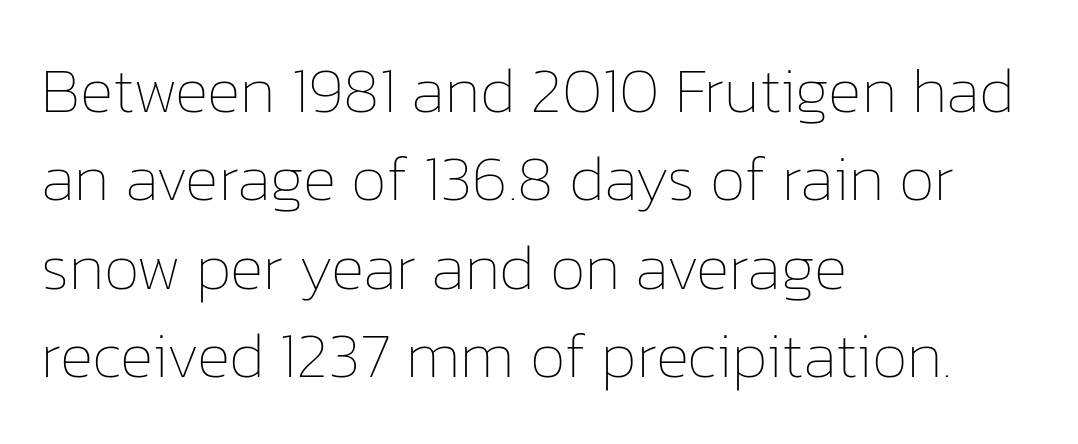
The image shows 64 px thin type, upright; set left-aligned, normal line spacing (1.38x), normal letter spacing, not underlined; low stroke contrast and a medium x-height.
